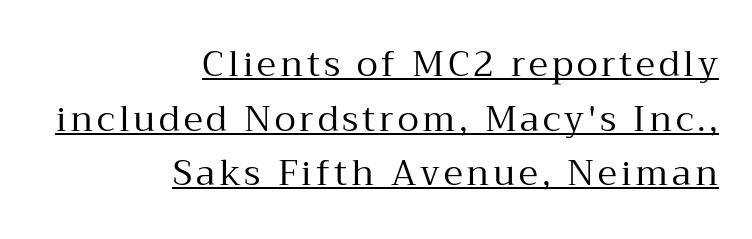
The image shows 35 px regular-weight serif type, upright; set right-aligned, normal line spacing (1.56x), underlined; medium stroke contrast and a medium x-height.
